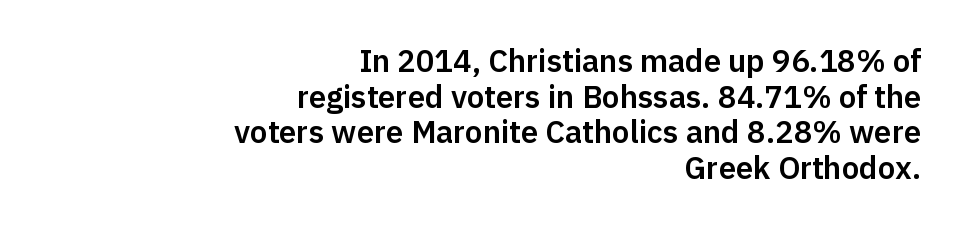
Q: Is the text italic (slanted)? A: No, it is upright.
Q: Is the typeface a serif or a sans-serif typeface? A: Sans-serif.
Q: Is the text underlined? A: No.
Q: How is the paragraph aligned? A: Right-aligned.
Q: Is the spacing between letters normal or unusually wide? A: Normal.
Q: Is the spacing between lines tight, normal or loose? A: Tight.
Q: Width (condensed, normal, or wide)? A: Normal.
Q: Stroke contrast? A: Low.
Q: x-height? A: Medium.
Q: Monospaced? A: No.
